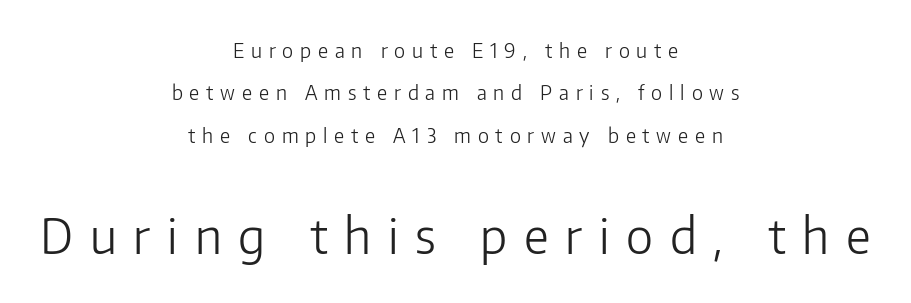
Unmarked baselines from the first word to the last. The paragraph shown floats in the horizontal middle. Inter-character spacing is expanded well beyond the font's built-in metrics. This is roman type, the default non-slanted kind. Summary of vertical rhythm: relaxed, with wide interline spacing.
